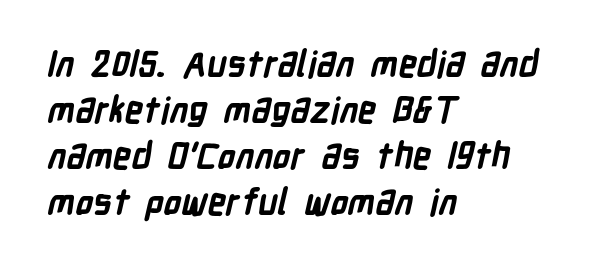
The image shows 36 px bold, condensed sans-serif type; set left-aligned, normal line spacing (1.28x), normal letter spacing, not underlined; low stroke contrast and a medium x-height.
